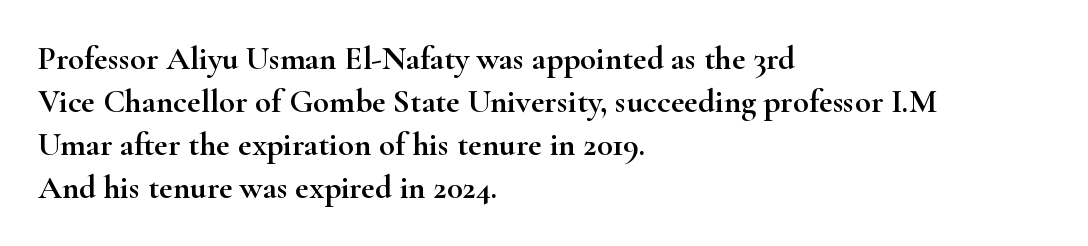
{"serif": "yes", "italic": "no", "width": "wide", "stroke_contrast": "high", "x_height": "small", "monospaced": "no", "underline": "no", "align": "left", "line_spacing": "normal", "line_spacing_ratio": 1.3, "letter_spacing": "normal", "letter_spacing_em": 0.0, "glyph_px": 33}
